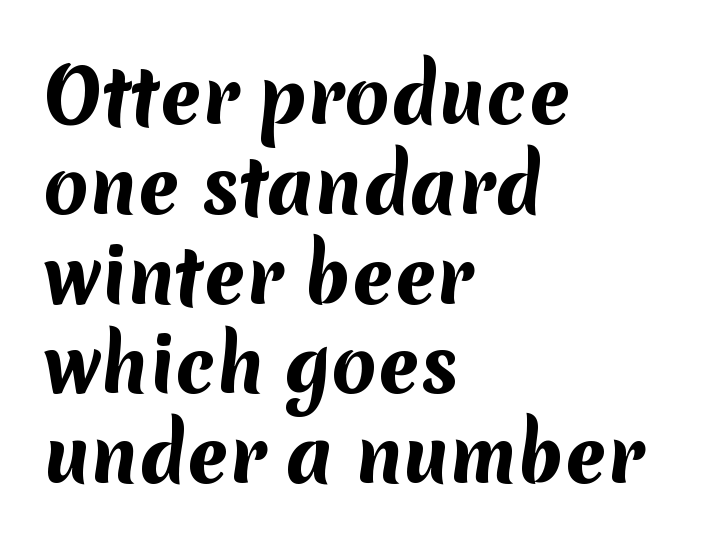
{"serif": "no", "bold": "yes", "weight": "bold", "width": "normal", "stroke_contrast": "medium", "x_height": "medium", "monospaced": "no", "underline": "no", "align": "left", "line_spacing_ratio": 1.23, "letter_spacing": "normal", "letter_spacing_em": 0.0, "glyph_px": 73}
